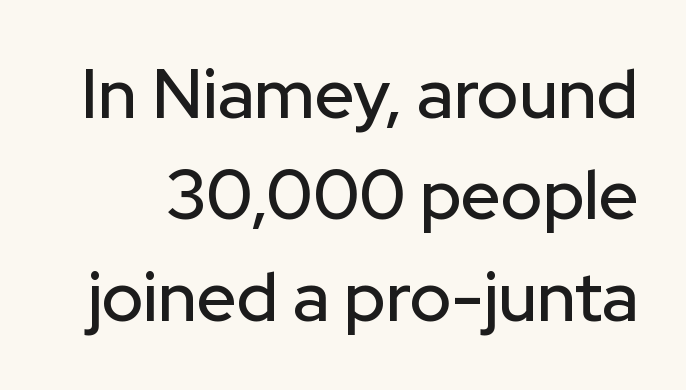
Q: Is the text italic (slanted)? A: No, it is upright.
Q: Is the typeface a serif or a sans-serif typeface? A: Sans-serif.
Q: Is the text underlined? A: No.
Q: Is the spacing between letters normal or unusually wide? A: Normal.
Q: Is the spacing between lines tight, normal or loose? A: Normal.
Q: Width (condensed, normal, or wide)? A: Normal.
Q: Stroke contrast? A: Low.
Q: x-height? A: Medium.
Q: Monospaced? A: No.
